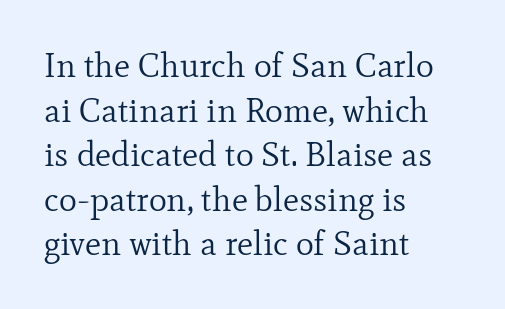
Q: Is the text bold? A: No.
Q: Is the text italic (slanted)? A: No, it is upright.
Q: Is the typeface a serif or a sans-serif typeface? A: Serif.
Q: Is the text underlined? A: No.
Q: How is the paragraph aligned? A: Left-aligned.
Q: Is the spacing between letters normal or unusually wide? A: Normal.
Q: Is the spacing between lines tight, normal or loose? A: Normal.
Q: Width (condensed, normal, or wide)? A: Normal.
Q: Stroke contrast? A: Low.
Q: x-height? A: Small.
Q: Monospaced? A: No.
